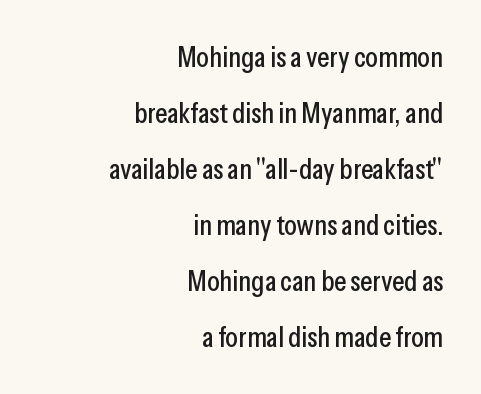
Q: Is the text italic (slanted)? A: No, it is upright.
Q: Is the typeface a serif or a sans-serif typeface? A: Sans-serif.
Q: Is the text underlined? A: No.
Q: How is the paragraph aligned? A: Right-aligned.
Q: Is the spacing between letters normal or unusually wide? A: Normal.
Q: Is the spacing between lines tight, normal or loose? A: Loose.
Q: Width (condensed, normal, or wide)? A: Condensed.
Q: Stroke contrast? A: Low.
Q: x-height? A: Medium.
Q: Monospaced? A: No.
